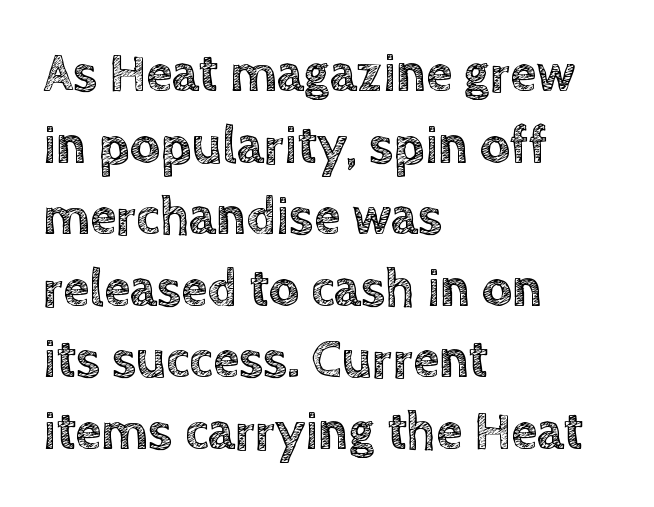
{"italic": "no", "width": "normal", "x_height": "large", "monospaced": "no", "underline": "no", "align": "left", "line_spacing": "normal", "line_spacing_ratio": 1.35, "letter_spacing": "normal", "letter_spacing_em": 0.0, "glyph_px": 53}
